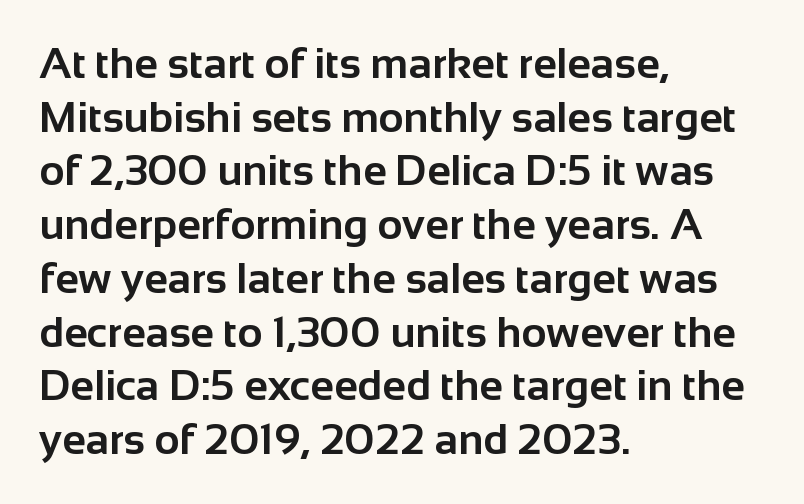
The image shows 43 px bold sans-serif type, upright; set left-aligned, normal line spacing (1.25x), normal letter spacing, not underlined; low stroke contrast and a medium x-height.
